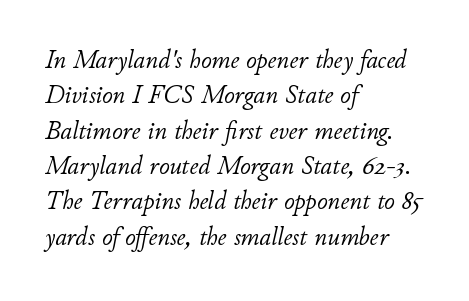
{"italic": "yes", "lean": "right", "slant_degrees": 11, "bold": "no", "underline": "no", "align": "left", "line_spacing": "normal", "line_spacing_ratio": 1.36, "letter_spacing": "normal", "letter_spacing_em": 0.0, "glyph_px": 26}
